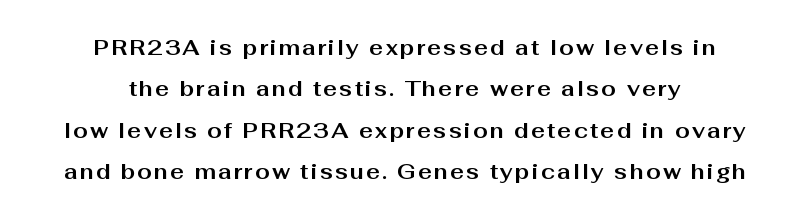
Q: Is the text bold? A: Yes.
Q: Is the text italic (slanted)? A: No, it is upright.
Q: Is the text underlined? A: No.
Q: How is the paragraph aligned? A: Centered.
Q: Is the spacing between lines tight, normal or loose? A: Loose.
